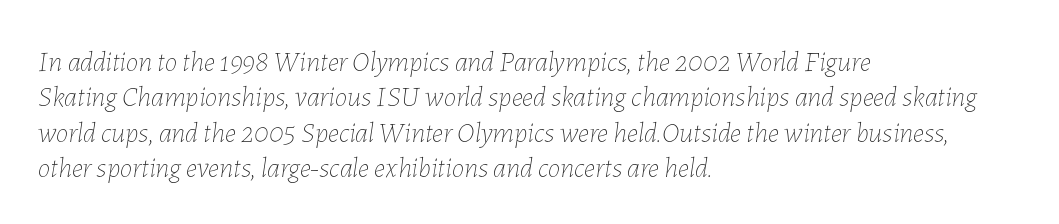
Unmarked baselines from the first word to the last. Here the glyphs are tracked normally, forming tight word shapes. Spacing verdict: proportional, widths tailored to each character. This rendering uses left alignment, leaving the right contour irregular. The text carries the slant typical of an italic or oblique font.
